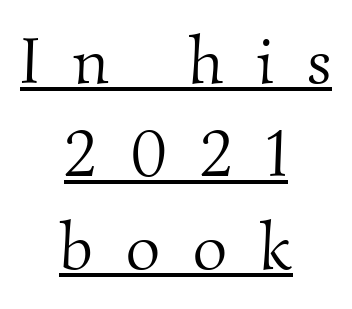
The image shows 66 px light serif type; set centered, normal line spacing (1.41x), unusually wide letter spacing (+0.5 em), underlined; medium stroke contrast and a small x-height.
